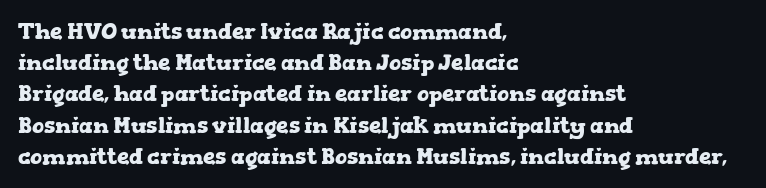
{"italic": "no", "bold": "yes", "underline": "no", "align": "left", "line_spacing": "normal", "line_spacing_ratio": 1.42, "letter_spacing": "normal", "letter_spacing_em": 0.0, "glyph_px": 22}
